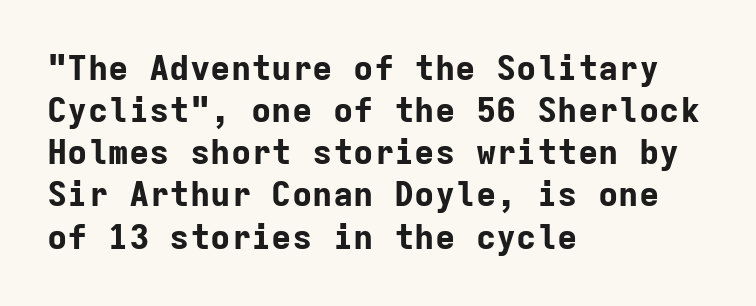
Q: Is the text bold? A: Yes.
Q: Is the text italic (slanted)? A: No, it is upright.
Q: Is the typeface a serif or a sans-serif typeface? A: Sans-serif.
Q: Is the text underlined? A: No.
Q: How is the paragraph aligned? A: Left-aligned.
Q: Is the spacing between letters normal or unusually wide? A: Normal.
Q: Width (condensed, normal, or wide)? A: Normal.
Q: Stroke contrast? A: Low.
Q: x-height? A: Medium.
Q: Monospaced? A: Yes.
